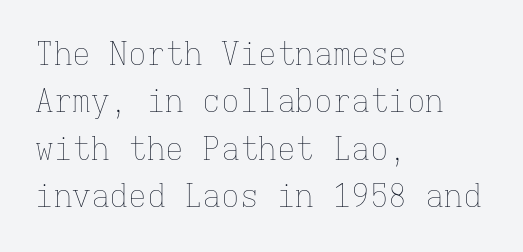
The passage shown is not bold in any degree. Ascenders rise straight up at ninety degrees. Any mark beneath the type? The region is blank. Is there much room between lines? A standard amount, neither cramped nor airy. This rendering leaves character spacing at its baseline value. If you drew a ruler down the left edge, every line would touch it.
